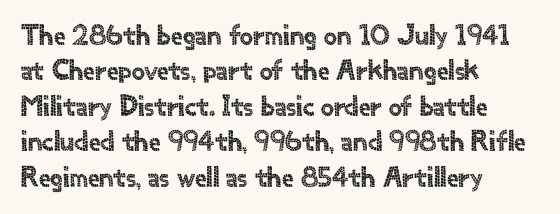
{"serif": "no", "italic": "no", "width": "normal", "x_height": "small", "monospaced": "no", "underline": "no", "align": "left", "line_spacing_ratio": 1.22, "letter_spacing": "normal", "letter_spacing_em": 0.0, "glyph_px": 29}
